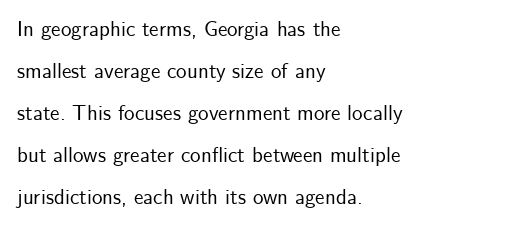
Style check: upright. Nothing unusual about the tracking: characters are spaced as the font intends. Lines of text with bare space underneath. The rendering anchors every line to the left-hand side. These lines stand farther apart than default settings would place them.
